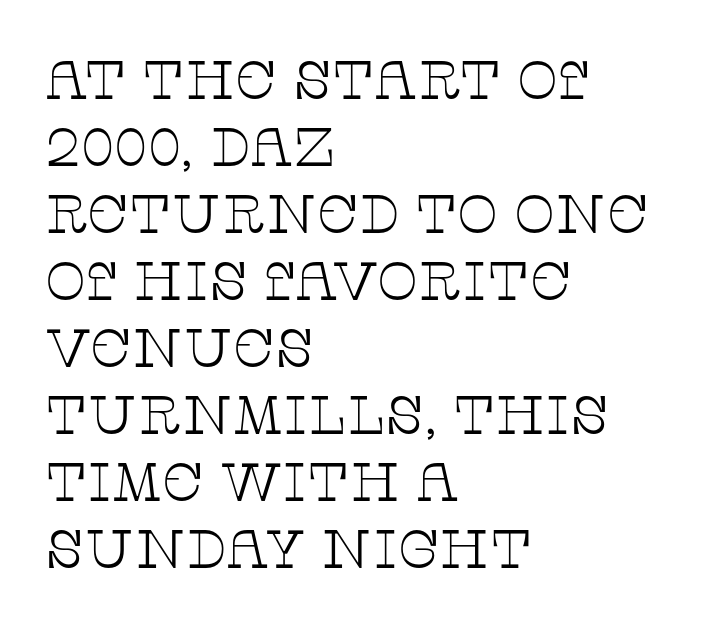
{"serif": "yes", "italic": "no", "bold": "no", "weight": "thin", "width": "wide", "stroke_contrast": "low", "x_height": "large", "monospaced": "no", "underline": "no", "align": "left", "line_spacing_ratio": 1.24, "letter_spacing": "normal", "letter_spacing_em": 0.0, "glyph_px": 54}
